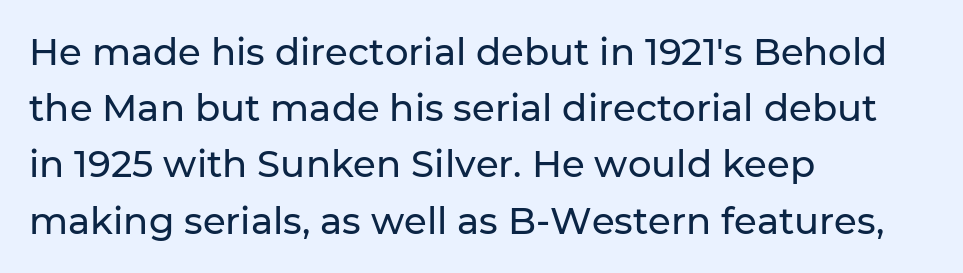
Tall strokes in this sample are plumb rather than angled. Every row of glyphs begins at an identical x-position on the left. Each letter keeps its own natural width here, so spacing adapts to shape. A typesetter would label this face a sans.
